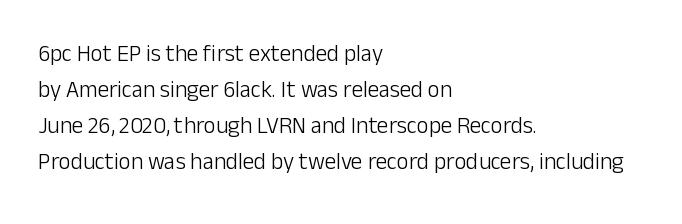
The foot of each line stays bare and open. It's the straight-up-and-down kind of type. The gaps between neighbouring characters are ordinary and unremarkable. A normal amount of white space separates one row of letters from the next. Typeset ragged right — the left edge is the straight one. Is the stroke heavy? The answer is a plain regular-or-lighter.
